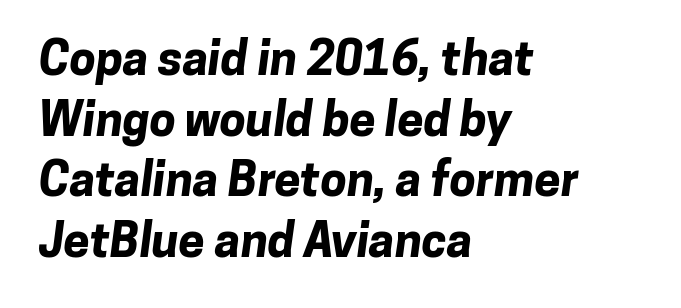
The image shows 47 px bold sans-serif type; set left-aligned, normal line spacing (1.29x), normal letter spacing, not underlined; low stroke contrast and a medium x-height.
